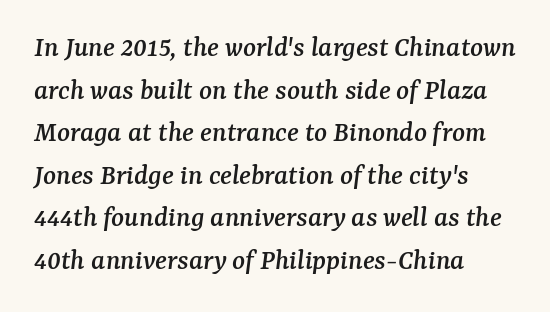
Q: Is the text italic (slanted)? A: Yes, it leans right by about 7 degrees.
Q: Is the typeface a serif or a sans-serif typeface? A: Serif.
Q: Is the text underlined? A: No.
Q: How is the paragraph aligned? A: Left-aligned.
Q: Is the spacing between letters normal or unusually wide? A: Normal.
Q: Is the spacing between lines tight, normal or loose? A: Normal.
Q: Width (condensed, normal, or wide)? A: Normal.
Q: Stroke contrast? A: Medium.
Q: x-height? A: Medium.
Q: Monospaced? A: No.
